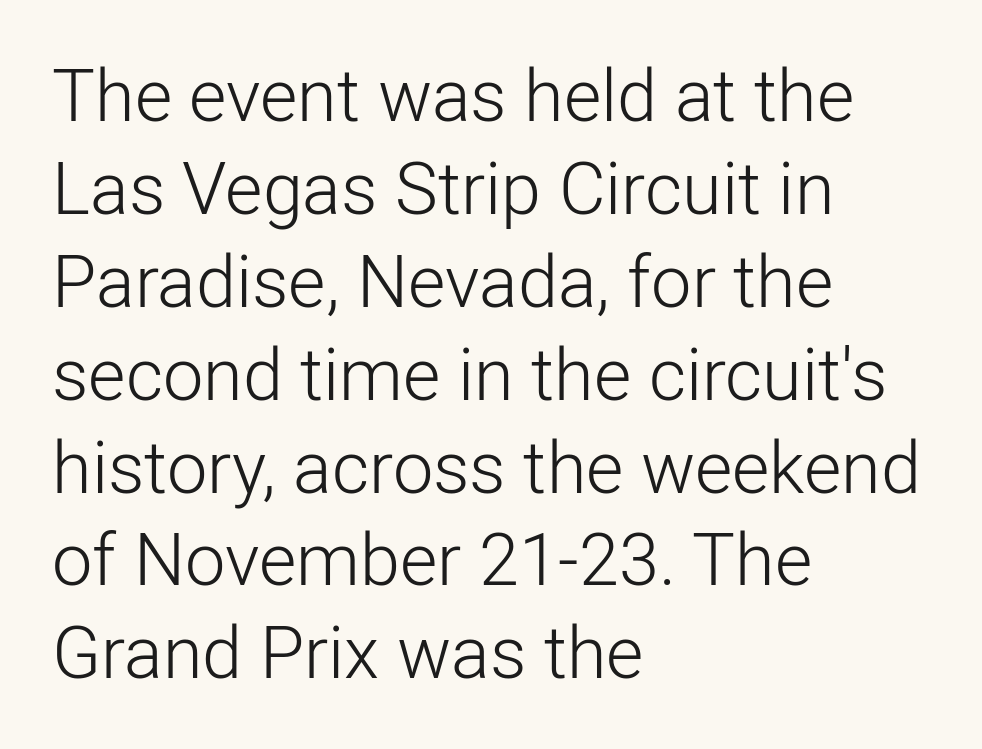
Q: Is the text bold? A: No.
Q: Is the text italic (slanted)? A: No, it is upright.
Q: Is the typeface a serif or a sans-serif typeface? A: Sans-serif.
Q: Is the text underlined? A: No.
Q: How is the paragraph aligned? A: Left-aligned.
Q: Is the spacing between letters normal or unusually wide? A: Normal.
Q: Is the spacing between lines tight, normal or loose? A: Normal.
Q: Width (condensed, normal, or wide)? A: Normal.
Q: Stroke contrast? A: Low.
Q: x-height? A: Medium.
Q: Monospaced? A: No.
